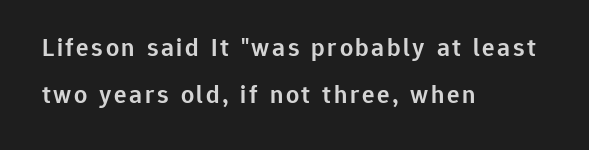
A student would call this left alignment; a typographer would say flush left, rag right. Has an underline been added? It has not. Tall strokes in this sample are plumb rather than angled. Students, this is semibold: more ink than regular, less than bold.
